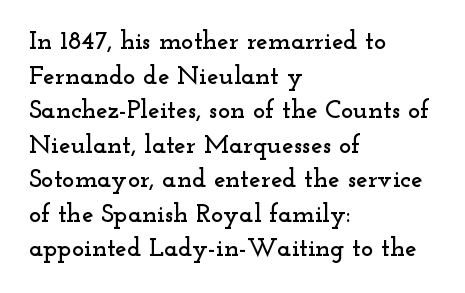
The image shows 26 px text type, upright; set left-aligned, normal line spacing (1.33x), normal letter spacing, not underlined.
